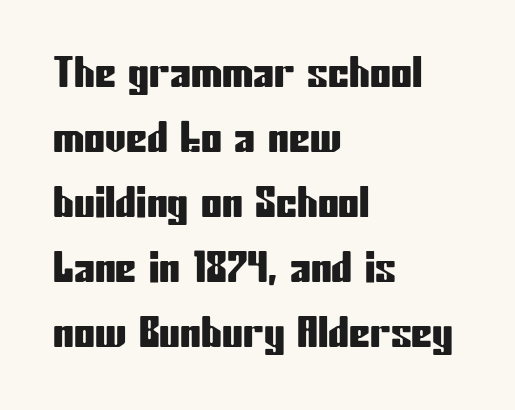
Descenders are the only things crossing below the line. Typeset ragged right — the left edge is the straight one. In terms of leading, this rendering sits right in the middle. The font's upright variant was chosen for this text.
